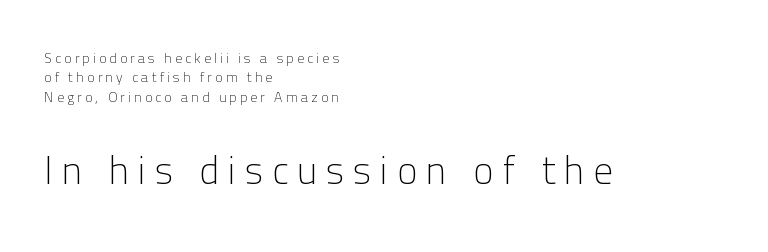
{"serif": "no", "italic": "no", "bold": "no", "weight": "light", "width": "normal", "stroke_contrast": "low", "x_height": "medium", "monospaced": "no", "underline": "no", "align": "left", "line_spacing": "normal", "line_spacing_ratio": 1.38, "letter_spacing": "wide", "letter_spacing_em": 0.23, "larger_block": "second", "size_ratio": 2.79, "glyph_px": 39}
